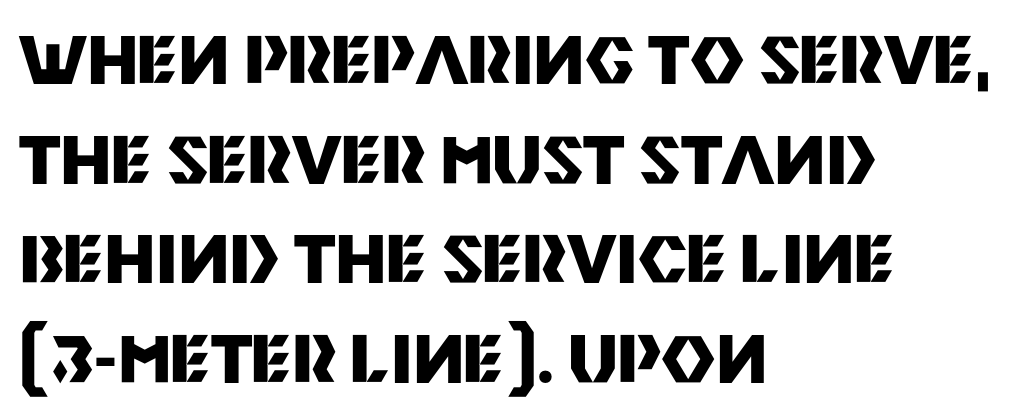
The passage shown is typed in a proportional face where columns would drift. Compared with typical body copy, the letter spacing here is the same. Compared with typical paragraphs, the rows here are spaced about the same. This is sans-serif lettering, the kind often seen on screens and signage. The text block is weighted toward the left margin, trailing off unevenly rightward.
